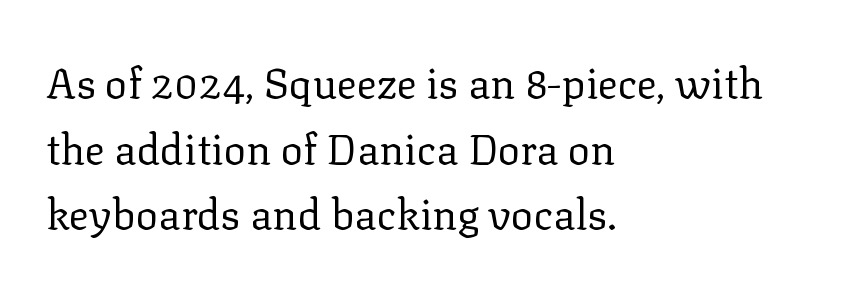
Weight: not bold — regular or lighter. Interline gaps are of average width in this sample. Default kerning and tracking; the words read as compact shapes. A clean baseline with only descenders dipping below it. A classic flush-left, rag-right setting is used for this passage.
